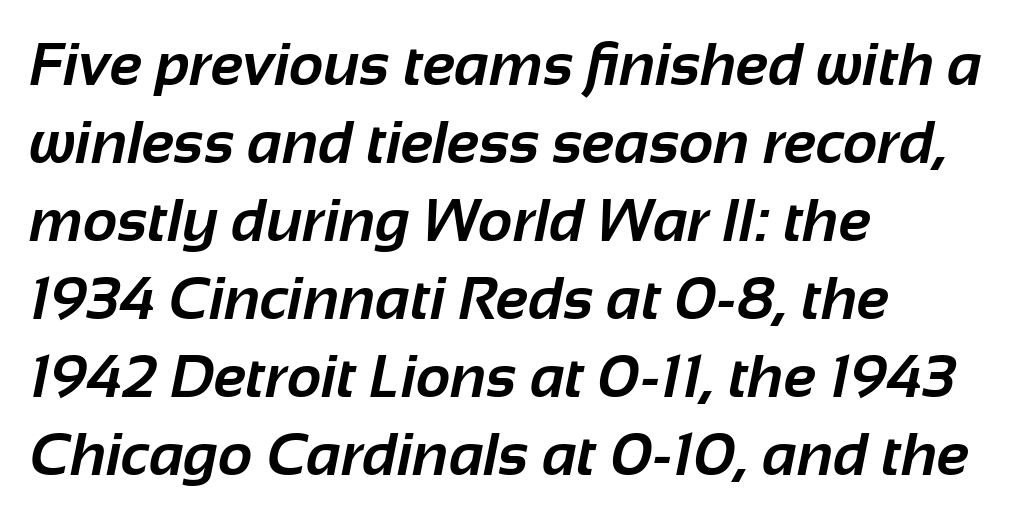
The image shows 60 px bold sans-serif type; set left-aligned, normal line spacing (1.3x), normal letter spacing, not underlined; low stroke contrast and a medium x-height.
